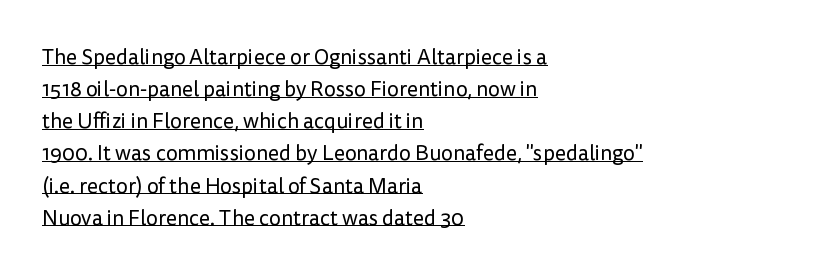
The image shows 21 px text type, upright; set left-aligned, normal line spacing (1.53x), normal letter spacing, underlined.
